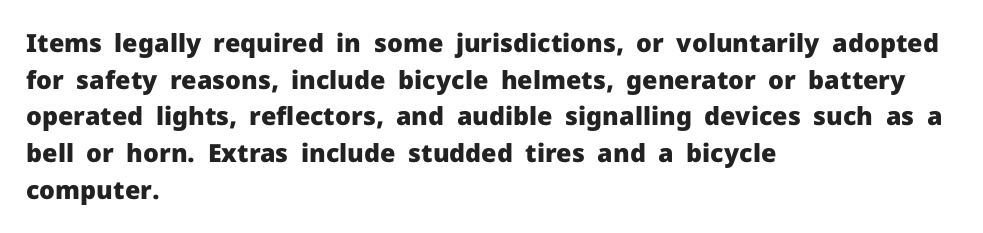
Compared with an ordinary text face, these strokes are far heavier — a full bold. Tall strokes in this sample are plumb rather than angled. Reading down the block, your eye returns to a fixed left position each line. The space directly below the letters is spotless. Leading matches the norm, producing a regular column. The type is set solid horizontally, with unmodified tracking.
